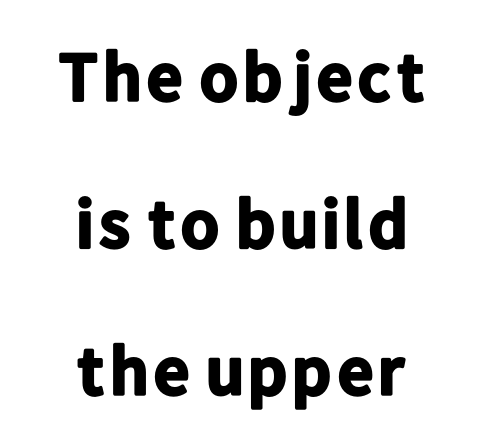
The image shows 70 px bold sans-serif type, upright; set centered, loose line spacing (2.1x), normal letter spacing, not underlined; low stroke contrast and a medium x-height.
